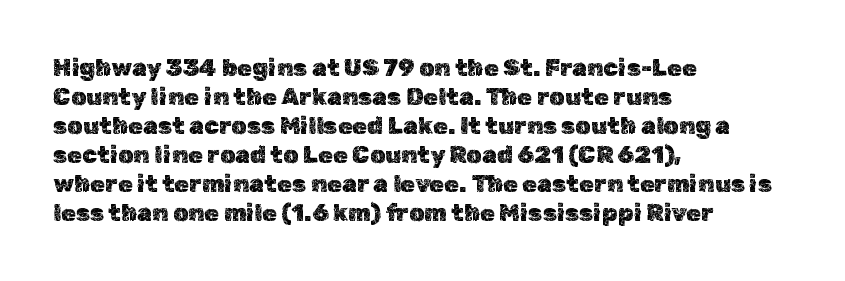
The image shows 24 px text type, upright; set left-aligned, line spacing 1.21x, normal letter spacing, not underlined.
